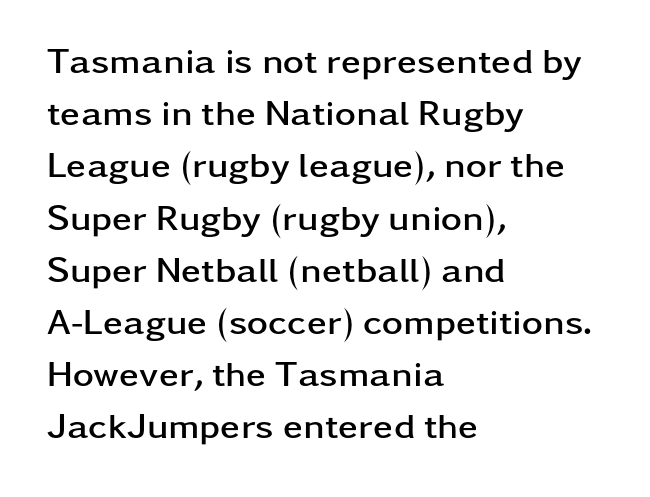
The rendering uses natural spacing where letterforms have individual widths. You'd pick this weight for a headline — it's a proper bold. The designer went with a sans here, leaving each stem footless. Spacing between characters is what you'd get straight out of the box. Does the leading feel generous? No, just average. Caption: multi-line text, flush left, ragged right.
